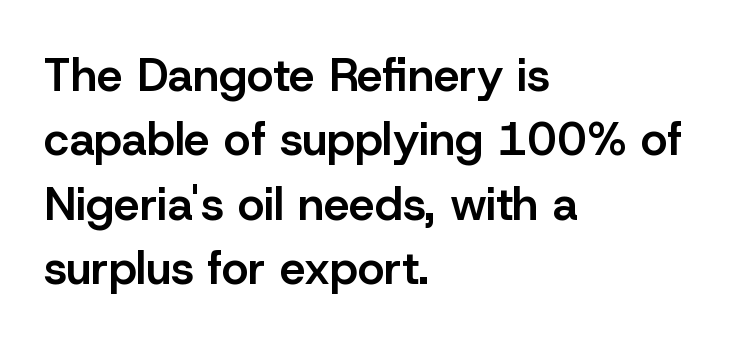
The image shows 46 px semibold sans-serif type, upright; set left-aligned, normal line spacing (1.4x), normal letter spacing, not underlined; low stroke contrast and a medium x-height.
